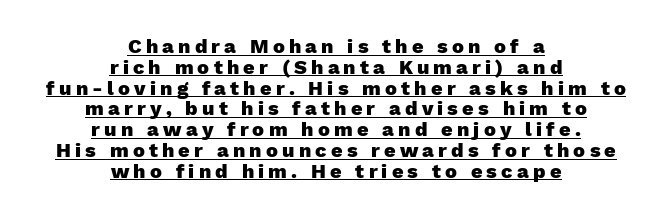
The image shows 20 px bold type, upright; set centered, tight line spacing (1.04x), unusually wide letter spacing (+0.21 em), underlined.
